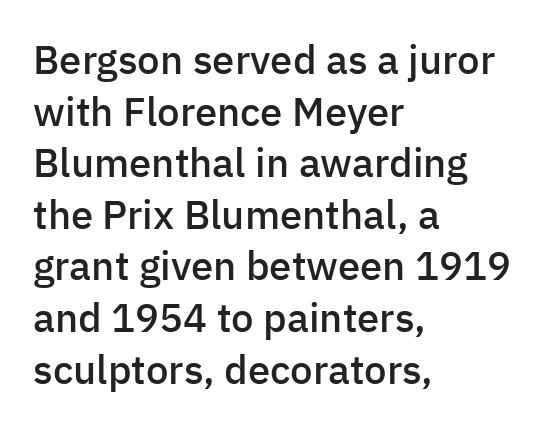
The image shows 40 px semibold sans-serif type, upright; set left-aligned, normal line spacing (1.29x), normal letter spacing, not underlined; low stroke contrast and a medium x-height.
